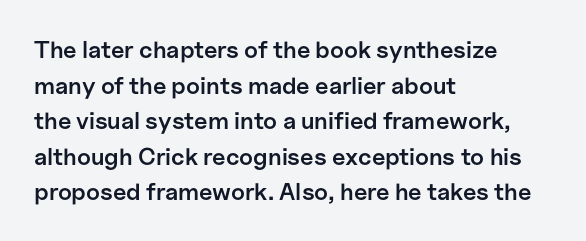
Q: Is the text bold? A: Semi-bold.
Q: Is the text italic (slanted)? A: No, it is upright.
Q: Is the text underlined? A: No.
Q: How is the paragraph aligned? A: Left-aligned.
Q: Is the spacing between letters normal or unusually wide? A: Normal.
Q: Is the spacing between lines tight, normal or loose? A: Normal.
